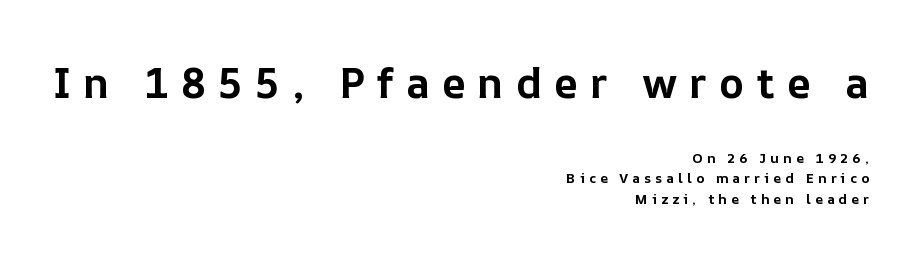
The image shows 42 px bold type, upright; set right-aligned, normal line spacing (1.46x), unusually wide letter spacing (+0.28 em), not underlined; the first (top) block is 3.0x larger; low stroke contrast and a medium x-height.
